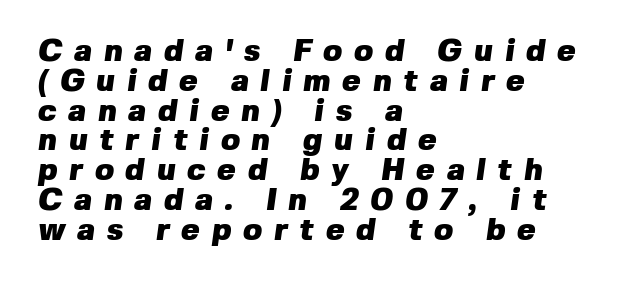
Q: Is the text bold? A: Yes.
Q: Is the typeface a serif or a sans-serif typeface? A: Sans-serif.
Q: Is the text underlined? A: No.
Q: How is the paragraph aligned? A: Left-aligned.
Q: Is the spacing between letters normal or unusually wide? A: Unusually wide.
Q: Is the spacing between lines tight, normal or loose? A: Tight.
Q: Width (condensed, normal, or wide)? A: Normal.
Q: Stroke contrast? A: Low.
Q: x-height? A: Medium.
Q: Monospaced? A: No.
